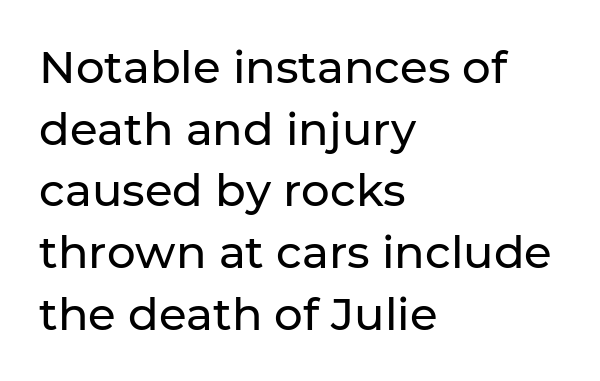
Q: Is the text italic (slanted)? A: No, it is upright.
Q: Is the typeface a serif or a sans-serif typeface? A: Sans-serif.
Q: Is the text underlined? A: No.
Q: How is the paragraph aligned? A: Left-aligned.
Q: Is the spacing between letters normal or unusually wide? A: Normal.
Q: Is the spacing between lines tight, normal or loose? A: Normal.
Q: Width (condensed, normal, or wide)? A: Normal.
Q: Stroke contrast? A: Low.
Q: x-height? A: Medium.
Q: Monospaced? A: No.
